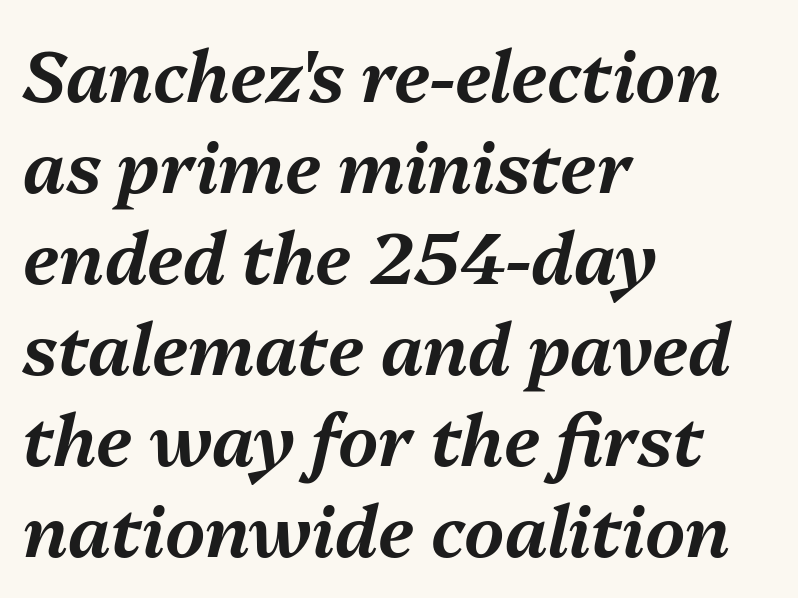
{"italic": "yes", "lean": "right", "slant_degrees": 13, "width": "normal", "stroke_contrast": "medium", "x_height": "medium", "monospaced": "no", "underline": "no", "align": "left", "line_spacing": "normal", "line_spacing_ratio": 1.3, "letter_spacing": "normal", "letter_spacing_em": 0.0, "glyph_px": 70}
